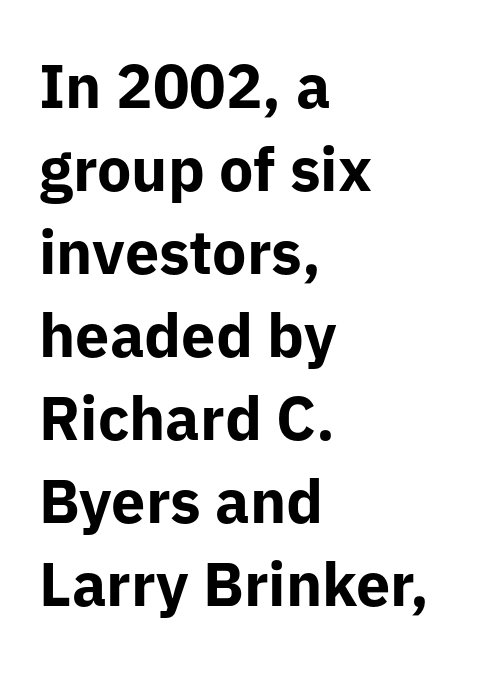
Q: Is the text bold? A: Yes.
Q: Is the text italic (slanted)? A: No, it is upright.
Q: Is the typeface a serif or a sans-serif typeface? A: Sans-serif.
Q: Is the text underlined? A: No.
Q: How is the paragraph aligned? A: Left-aligned.
Q: Is the spacing between letters normal or unusually wide? A: Normal.
Q: Is the spacing between lines tight, normal or loose? A: Normal.
Q: Width (condensed, normal, or wide)? A: Normal.
Q: Stroke contrast? A: Low.
Q: x-height? A: Medium.
Q: Monospaced? A: No.
